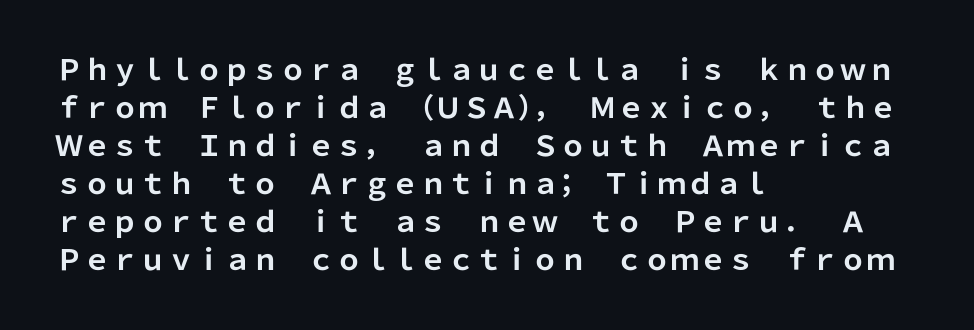
The image shows 28 px bold sans-serif type, upright; set left-aligned, normal line spacing (1.36x), normal letter spacing, not underlined; low stroke contrast and a medium x-height.
